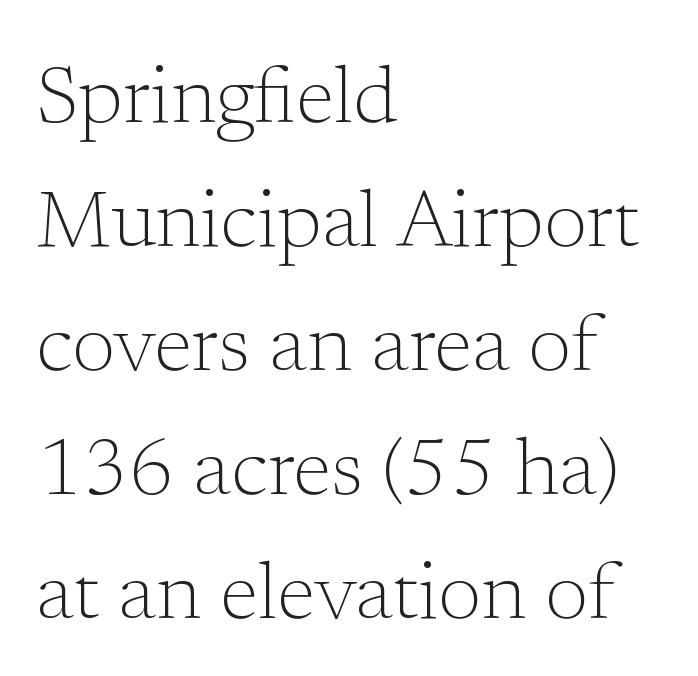
Q: Is the text bold? A: No.
Q: Is the text italic (slanted)? A: No, it is upright.
Q: Is the typeface a serif or a sans-serif typeface? A: Serif.
Q: Is the text underlined? A: No.
Q: How is the paragraph aligned? A: Left-aligned.
Q: Is the spacing between letters normal or unusually wide? A: Normal.
Q: Is the spacing between lines tight, normal or loose? A: Normal.
Q: Width (condensed, normal, or wide)? A: Normal.
Q: Stroke contrast? A: Low.
Q: x-height? A: Medium.
Q: Monospaced? A: No.
